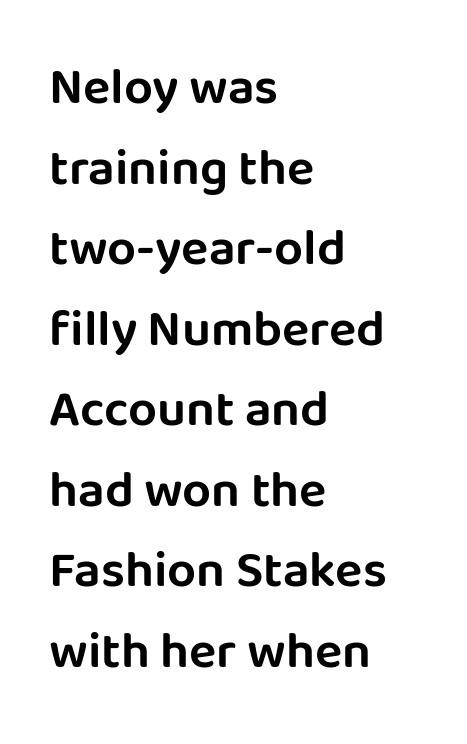
Q: Is the text italic (slanted)? A: No, it is upright.
Q: Is the typeface a serif or a sans-serif typeface? A: Sans-serif.
Q: Is the text underlined? A: No.
Q: How is the paragraph aligned? A: Left-aligned.
Q: Is the spacing between letters normal or unusually wide? A: Normal.
Q: Is the spacing between lines tight, normal or loose? A: Normal.
Q: Width (condensed, normal, or wide)? A: Normal.
Q: Stroke contrast? A: Low.
Q: x-height? A: Large.
Q: Monospaced? A: No.
